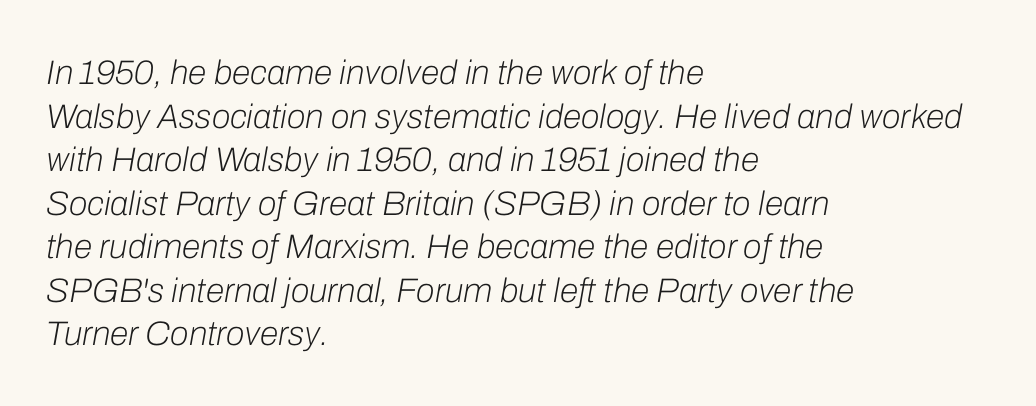
Ink coverage per letter is moderate at most. Spacing verdict: proportional, widths tailored to each character. Standard letterfit; no display-style spreading of the glyphs. When letters slant like this, we call the style italic.
